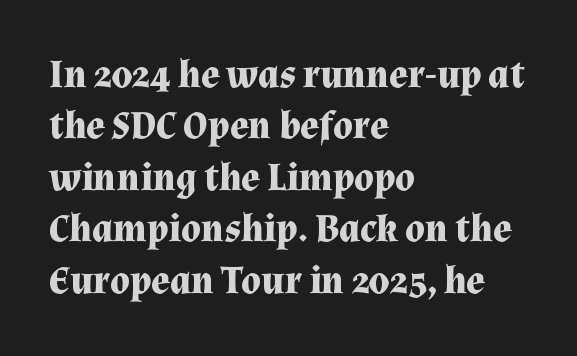
{"serif": "yes", "italic": "no", "bold": "yes", "weight": "bold", "width": "normal", "stroke_contrast": "medium", "x_height": "medium", "monospaced": "no", "underline": "no", "align": "left", "line_spacing": "normal", "line_spacing_ratio": 1.32, "letter_spacing": "normal", "letter_spacing_em": 0.0, "glyph_px": 39}
